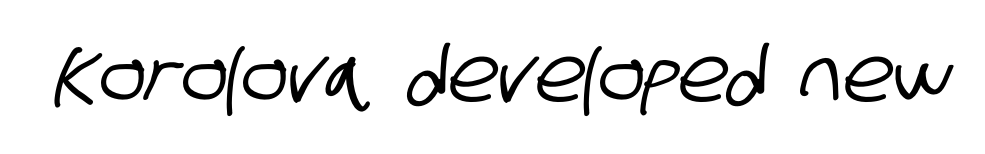
{"serif": "no", "width": "condensed", "stroke_contrast": "low", "x_height": "large", "monospaced": "no", "underline": "no", "letter_spacing": "normal", "letter_spacing_em": 0.0, "glyph_px": 77}
